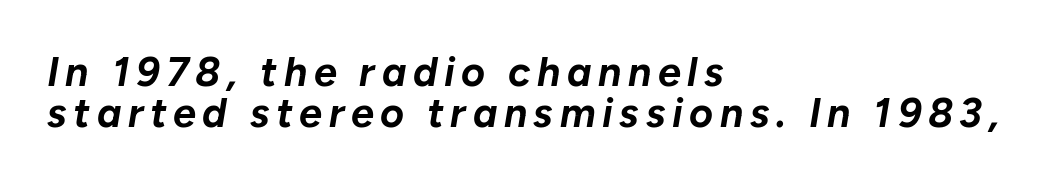
In terms of leading, this rendering errs on the cramped side. Character widths vary here, with narrow letters taking less room than wide ones. Is the type slanted? Yes — the strokes lean at a clear angle. Underlining? Definitely not there. All the whitespace from short lines collects on the right. The face used here has the dense, thick strokes of a bold.
